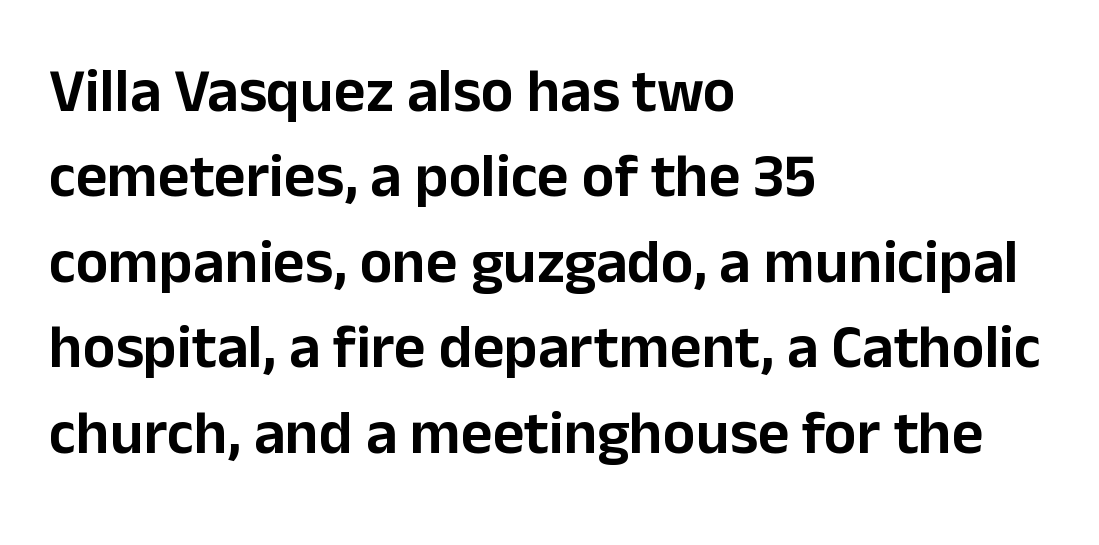
{"serif": "no", "italic": "no", "width": "normal", "stroke_contrast": "low", "x_height": "medium", "monospaced": "no", "underline": "no", "align": "left", "line_spacing": "normal", "line_spacing_ratio": 1.4, "letter_spacing": "normal", "letter_spacing_em": 0.0, "glyph_px": 61}
